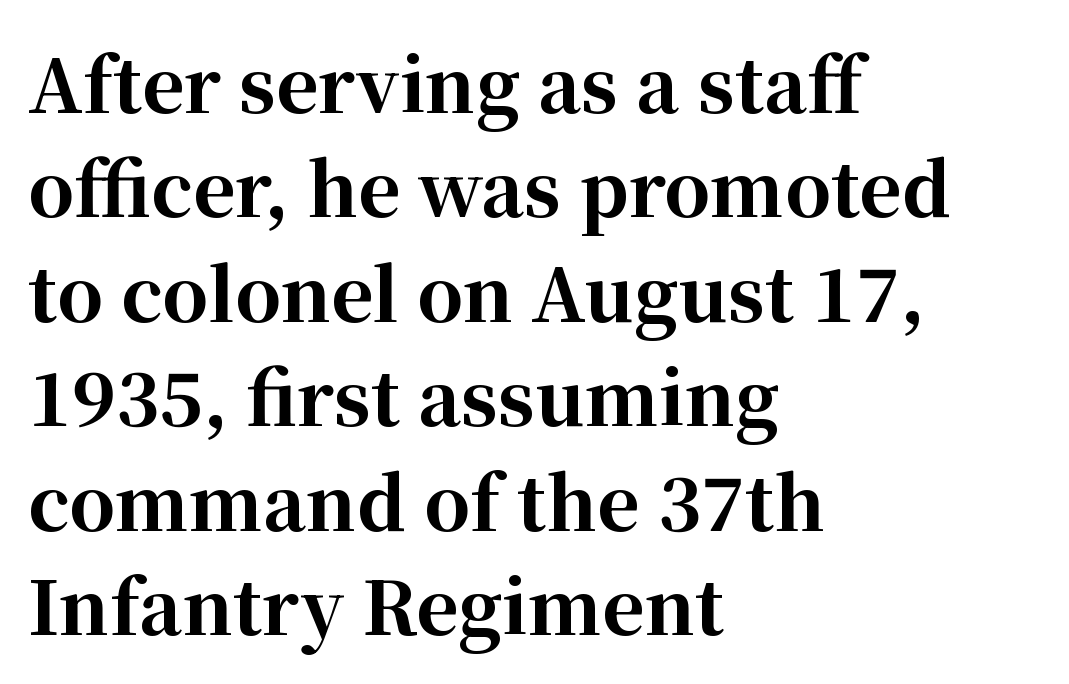
{"serif": "yes", "italic": "no", "bold": "yes", "weight": "bold", "width": "normal", "stroke_contrast": "high", "x_height": "medium", "monospaced": "no", "underline": "no", "align": "left", "line_spacing": "normal", "line_spacing_ratio": 1.43, "letter_spacing": "normal", "letter_spacing_em": 0.0, "glyph_px": 73}
